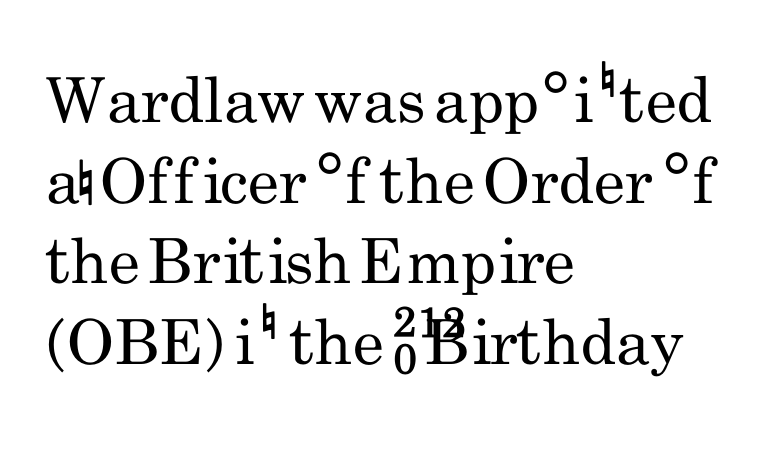
Q: Is the text bold? A: No.
Q: Is the text italic (slanted)? A: No, it is upright.
Q: Is the typeface a serif or a sans-serif typeface? A: Sans-serif.
Q: Is the text underlined? A: No.
Q: How is the paragraph aligned? A: Left-aligned.
Q: Is the spacing between letters normal or unusually wide? A: Normal.
Q: Is the spacing between lines tight, normal or loose? A: Normal.
Q: Width (condensed, normal, or wide)? A: Condensed.
Q: Stroke contrast? A: Low.
Q: x-height? A: Small.
Q: Monospaced? A: No.
